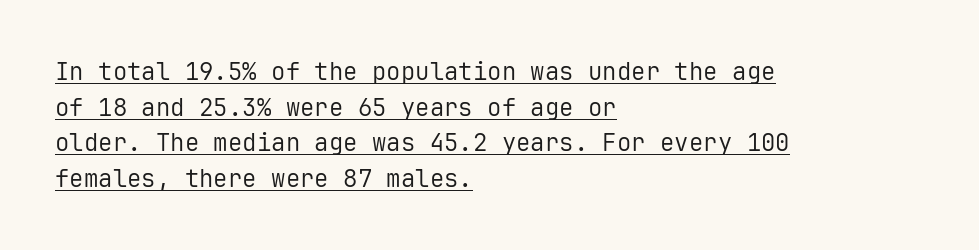
The image shows 24 px text type, upright; set left-aligned, normal line spacing (1.48x), normal letter spacing, underlined.
